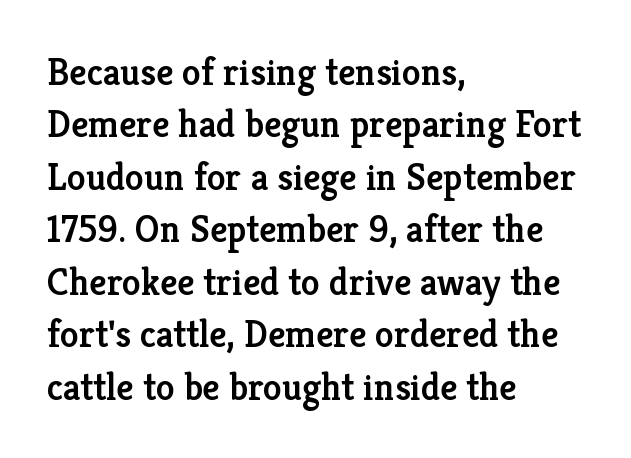
Q: Is the text bold? A: Semi-bold.
Q: Is the text italic (slanted)? A: No, it is upright.
Q: Is the typeface a serif or a sans-serif typeface? A: Serif.
Q: Is the text underlined? A: No.
Q: How is the paragraph aligned? A: Left-aligned.
Q: Is the spacing between letters normal or unusually wide? A: Normal.
Q: Is the spacing between lines tight, normal or loose? A: Normal.
Q: Width (condensed, normal, or wide)? A: Normal.
Q: Stroke contrast? A: Low.
Q: x-height? A: Medium.
Q: Monospaced? A: No.
